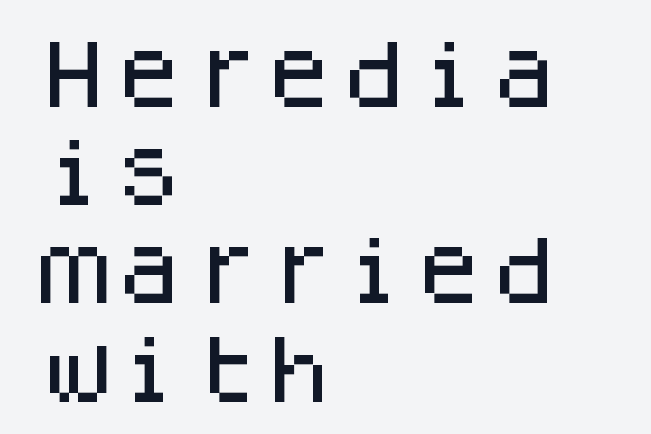
{"serif": "no", "italic": "no", "width": "normal", "stroke_contrast": "low", "x_height": "large", "monospaced": "yes", "underline": "no", "align": "left", "line_spacing": "normal", "line_spacing_ratio": 1.31, "letter_spacing": "normal", "letter_spacing_em": 0.0, "glyph_px": 75}
